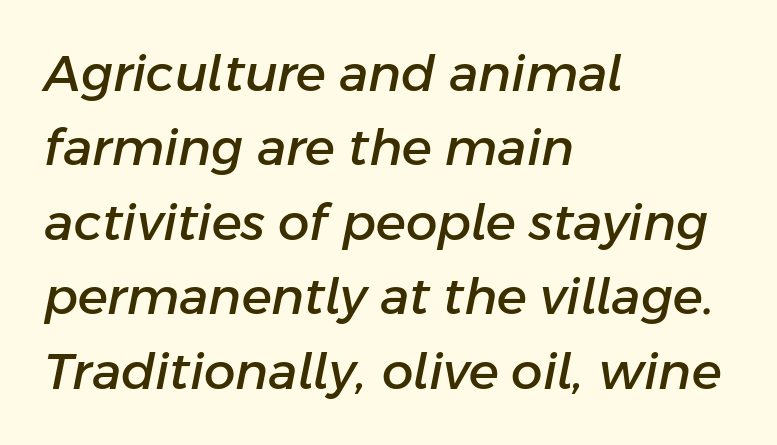
{"italic": "yes", "lean": "right", "slant_degrees": 11, "width": "normal", "stroke_contrast": "low", "x_height": "medium", "monospaced": "no", "underline": "no", "align": "left", "line_spacing": "normal", "line_spacing_ratio": 1.49, "letter_spacing": "normal", "letter_spacing_em": 0.0, "glyph_px": 50}
